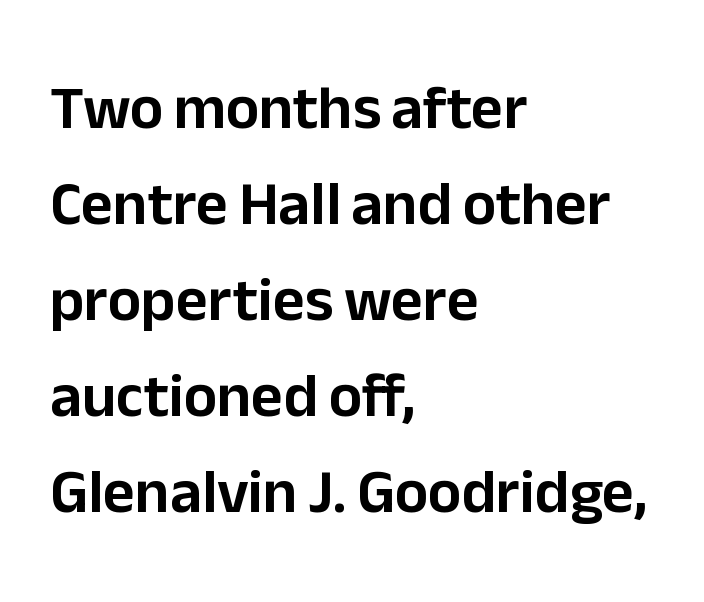
{"serif": "no", "italic": "no", "width": "normal", "stroke_contrast": "low", "x_height": "medium", "monospaced": "no", "underline": "no", "align": "left", "line_spacing": "normal", "line_spacing_ratio": 1.55, "letter_spacing": "normal", "letter_spacing_em": 0.0, "glyph_px": 62}
